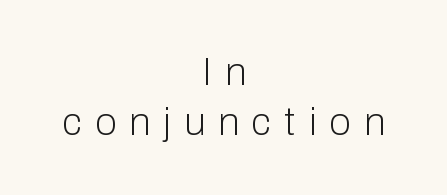
The image shows 39 px light sans-serif type, upright; set centered, normal line spacing (1.29x), unusually wide letter spacing (+0.34 em), not underlined; low stroke contrast and a medium x-height.
